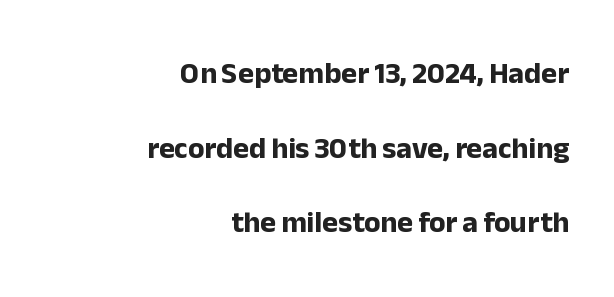
Q: Is the text bold? A: Yes.
Q: Is the text italic (slanted)? A: No, it is upright.
Q: Is the typeface a serif or a sans-serif typeface? A: Sans-serif.
Q: Is the text underlined? A: No.
Q: How is the paragraph aligned? A: Right-aligned.
Q: Is the spacing between letters normal or unusually wide? A: Normal.
Q: Is the spacing between lines tight, normal or loose? A: Loose.
Q: Width (condensed, normal, or wide)? A: Normal.
Q: Stroke contrast? A: Low.
Q: x-height? A: Medium.
Q: Monospaced? A: No.
